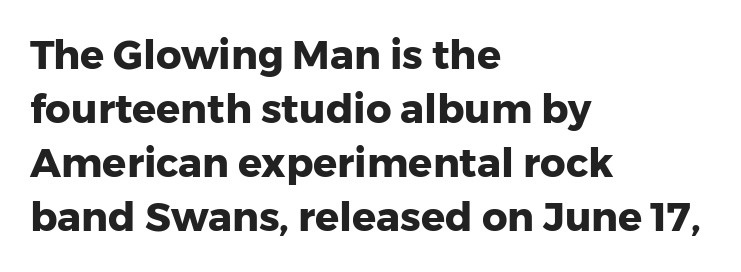
The image shows 40 px heavy sans-serif type, upright; set left-aligned, normal line spacing (1.35x), normal letter spacing, not underlined; low stroke contrast and a medium x-height.
